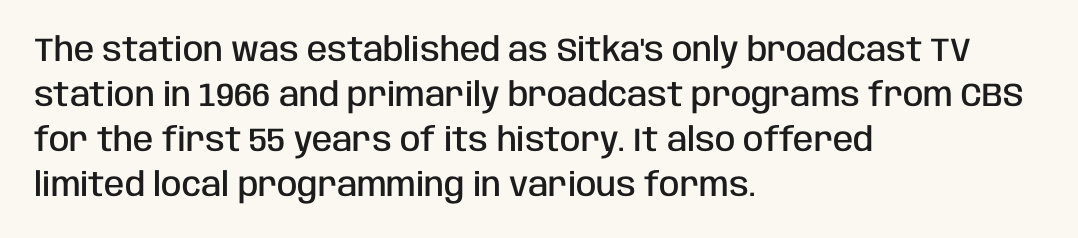
Horizontal bands of white between lines are of average thickness. A typesetter would call this proportional, since set widths differ per character. This rendering employs a face without finishing strokes, i.e., a sans-serif. Clear beneath every line of the passage. Teacher's note: observe the even left margin — that is flush-left alignment. Quick note: not italic, upright.
